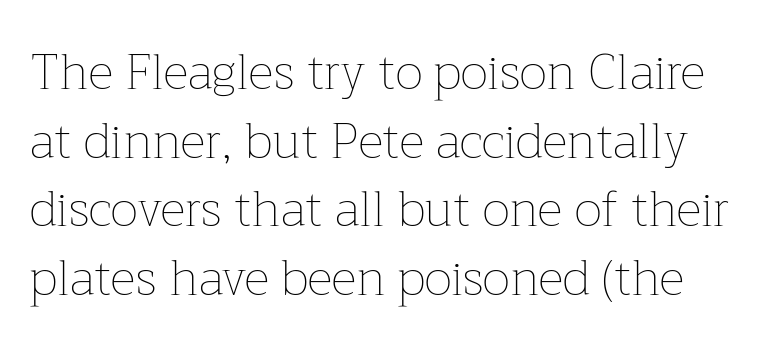
{"italic": "no", "bold": "no", "weight": "thin", "width": "normal", "stroke_contrast": "low", "x_height": "medium", "monospaced": "no", "underline": "no", "line_spacing": "normal", "line_spacing_ratio": 1.4, "letter_spacing": "normal", "letter_spacing_em": 0.0, "glyph_px": 49}
